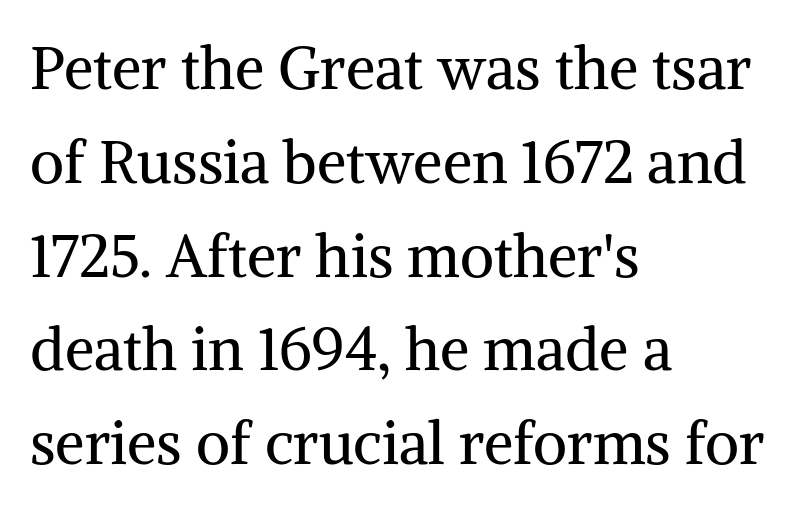
The characters display serif detailing at their extremities. Does the lettering tilt? It doesn't — this is upright. These lines are rendered in a variable-pitch font. Type without underlining. One glance says typical: line gaps are just what's usual. Where is the straight margin? On the left.
